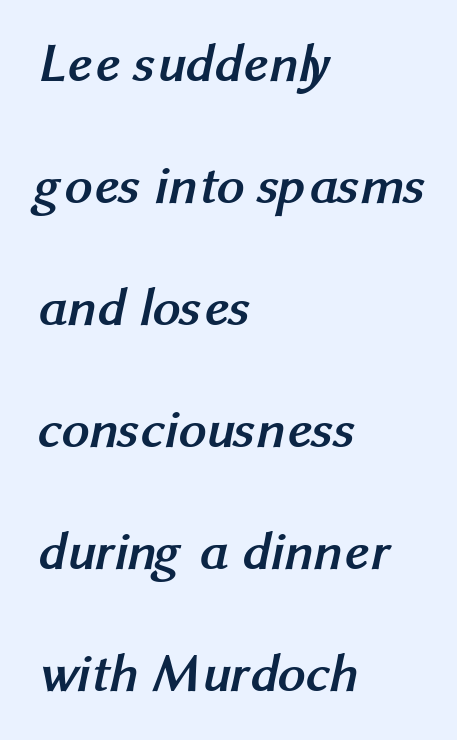
The image shows 55 px semibold sans-serif type; set left-aligned, loose line spacing (2.22x), normal letter spacing, not underlined; medium stroke contrast and a medium x-height.
